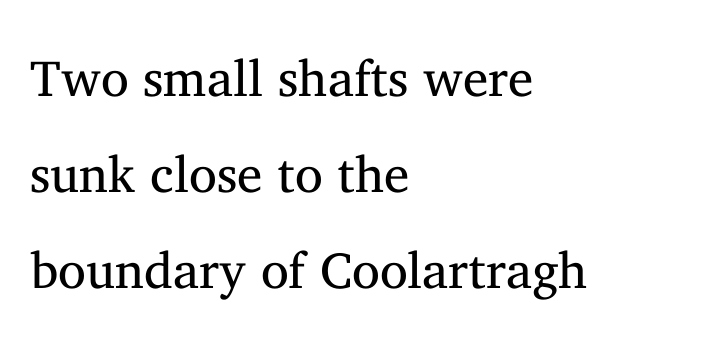
Q: Is the text bold? A: No.
Q: Is the text italic (slanted)? A: No, it is upright.
Q: Is the typeface a serif or a sans-serif typeface? A: Serif.
Q: Is the text underlined? A: No.
Q: How is the paragraph aligned? A: Left-aligned.
Q: Is the spacing between letters normal or unusually wide? A: Normal.
Q: Width (condensed, normal, or wide)? A: Normal.
Q: Stroke contrast? A: Medium.
Q: x-height? A: Medium.
Q: Monospaced? A: No.
